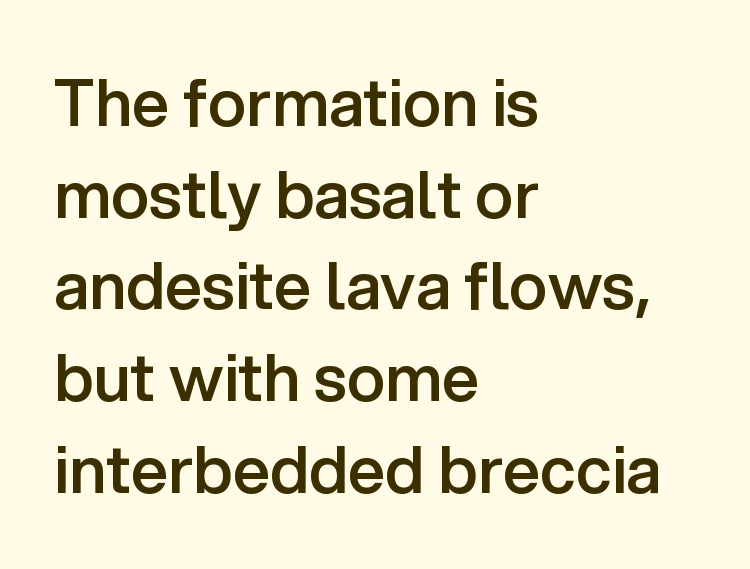
The gap between lines stays unmarked. Proportional: the letters do not fall into vertical columns. Summary of vertical rhythm: regular, with standard interline spacing. Here the glyphs are tracked normally, forming tight word shapes. The type sits square on the baseline with zero lean. Its strokes are somewhat broadened, the hallmark of semibold type.
